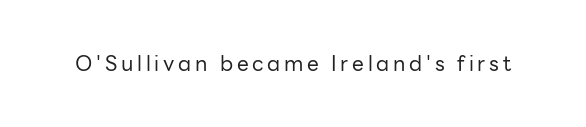
{"italic": "no", "bold": "no", "underline": "no", "glyph_px": 21}
